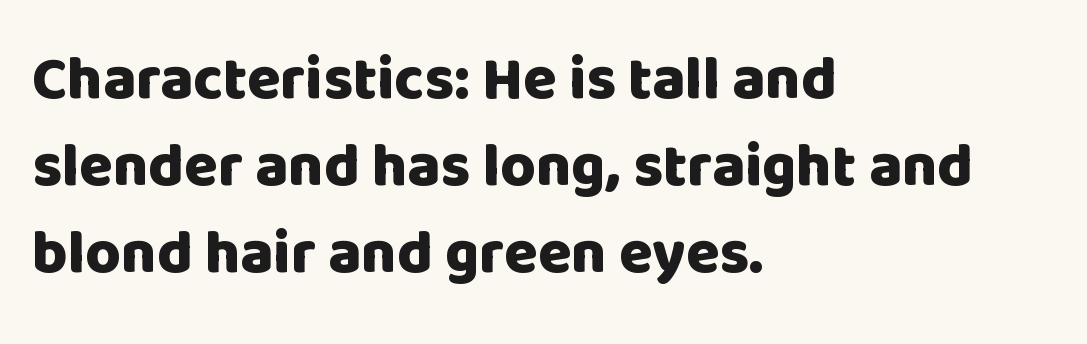
{"serif": "no", "italic": "no", "bold": "yes", "weight": "heavy", "width": "normal", "stroke_contrast": "low", "x_height": "large", "monospaced": "no", "underline": "no", "align": "left", "line_spacing": "normal", "line_spacing_ratio": 1.43, "letter_spacing": "normal", "letter_spacing_em": 0.0, "glyph_px": 61}
